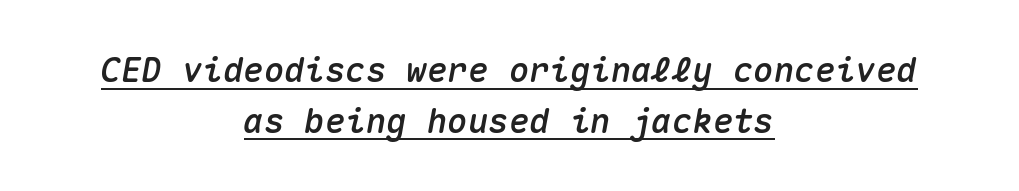
Beneath each row of characters lies a ruled line. Horizontally, the lines are justified to the midpoint only. The letters march in equal steps, a hallmark of fixed-pitch type. Tracking value appears to be zero — textbook default spacing. The letters are slanted; this is an italic face. The space between consecutive lines is moderate.
